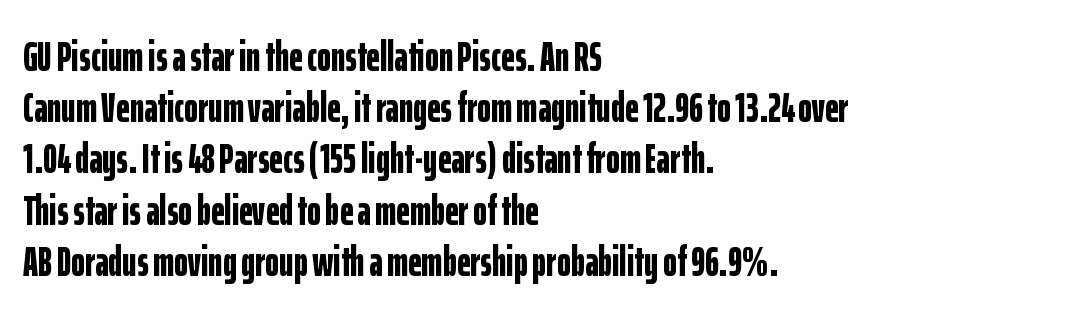
The letters sit at their default tracking, neither squeezed nor spread. Grotesque or geometric, the face here clearly has no serifs. Think of a printed novel: that variable character pitch is what you see here. On the weight axis this lands at bold, roughly 700. Does the lettering tilt? It doesn't — this is upright. The lines are quadded left.
